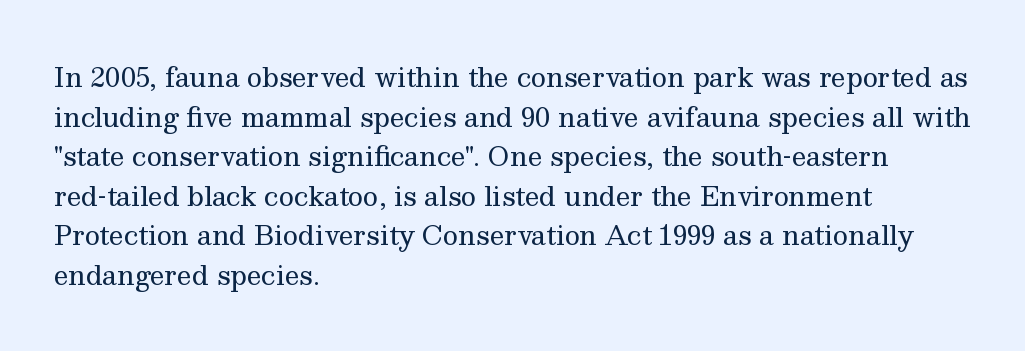
Q: Is the text bold? A: No.
Q: Is the text italic (slanted)? A: No, it is upright.
Q: Is the text underlined? A: No.
Q: How is the paragraph aligned? A: Left-aligned.
Q: Is the spacing between letters normal or unusually wide? A: Normal.
Q: Is the spacing between lines tight, normal or loose? A: Normal.
